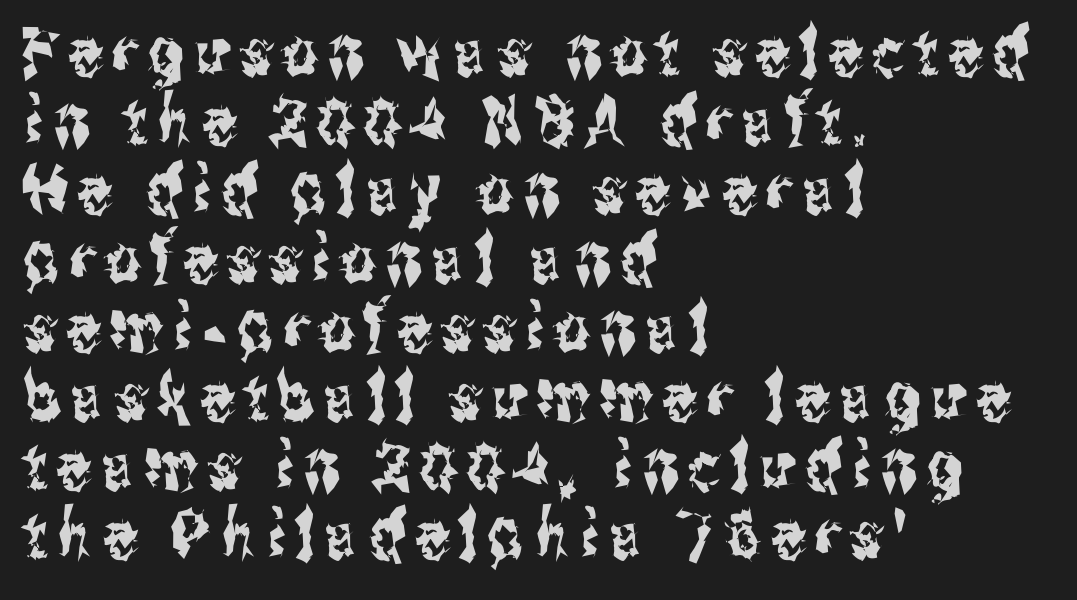
In terms of posture, this sample is upright. Stroke terminals: plain, sans-serif. Vertical spacing — tight. This rendering features lettering with no underline.
